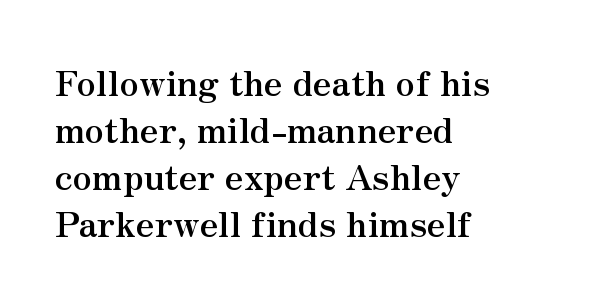
{"serif": "yes", "italic": "no", "bold": "yes", "weight": "semibold", "width": "normal", "stroke_contrast": "medium", "x_height": "small", "monospaced": "no", "underline": "no", "align": "left", "line_spacing": "normal", "line_spacing_ratio": 1.34, "letter_spacing": "normal", "letter_spacing_em": 0.0, "glyph_px": 35}
